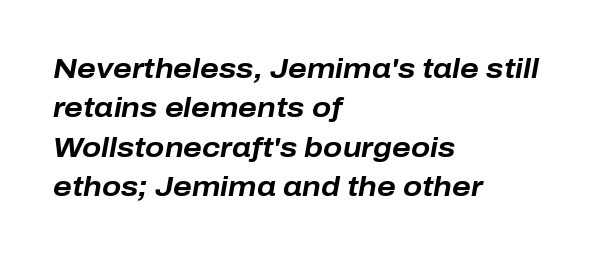
Q: Is the text bold? A: Yes.
Q: Is the text italic (slanted)? A: Yes, it leans right by about 10 degrees.
Q: Is the text underlined? A: No.
Q: How is the paragraph aligned? A: Left-aligned.
Q: Is the spacing between letters normal or unusually wide? A: Normal.
Q: Is the spacing between lines tight, normal or loose? A: Normal.
Q: Width (condensed, normal, or wide)? A: Normal.
Q: Stroke contrast? A: Low.
Q: x-height? A: Medium.
Q: Monospaced? A: No.
